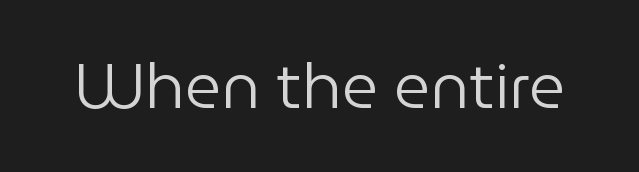
The passage shown is not bold in any degree. Honestly, the letter spacing is just normal — you wouldn't notice it. The characters display no serif detailing; their extremities are plain. Note the varied advance widths — an 'i' is clearly narrower than an 'm'. Letters rest on an invisible, unmarked baseline.
